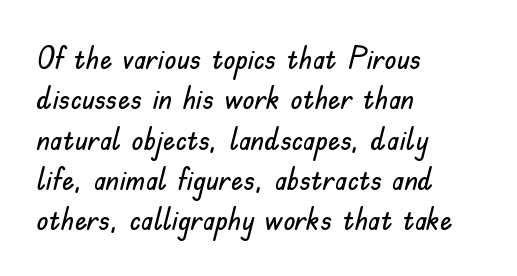
Q: Is the text italic (slanted)? A: Yes.
Q: Is the typeface a serif or a sans-serif typeface? A: Sans-serif.
Q: Is the text underlined? A: No.
Q: How is the paragraph aligned? A: Left-aligned.
Q: Is the spacing between letters normal or unusually wide? A: Normal.
Q: Is the spacing between lines tight, normal or loose? A: Normal.
Q: Width (condensed, normal, or wide)? A: Normal.
Q: Stroke contrast? A: Low.
Q: x-height? A: Small.
Q: Monospaced? A: No.
